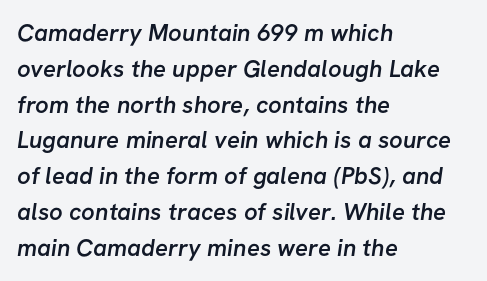
This rendering leaves character spacing at its baseline value. Lines of text with bare space underneath. Students, this is semibold: more ink than regular, less than bold. The paragraph has a hard left edge and a soft right edge. One glance says typical: line gaps are just what's usual.
